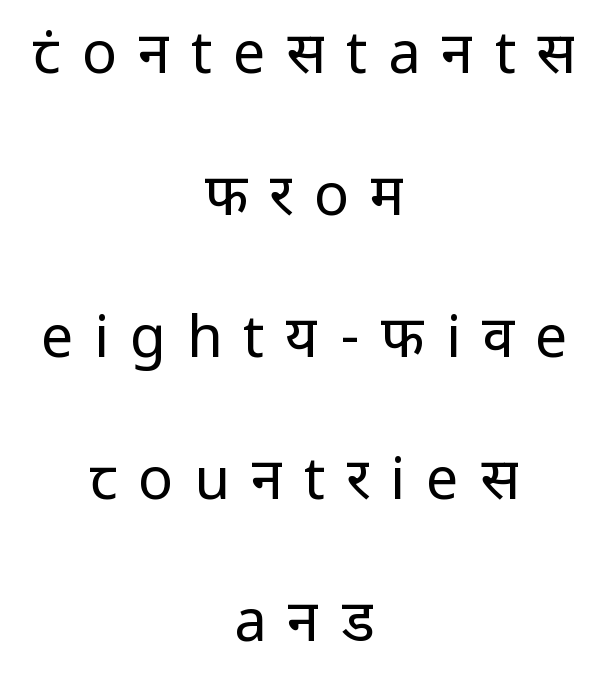
Q: Is the text bold? A: No.
Q: Is the text italic (slanted)? A: No, it is upright.
Q: Is the typeface a serif or a sans-serif typeface? A: Sans-serif.
Q: Is the text underlined? A: No.
Q: How is the paragraph aligned? A: Centered.
Q: Is the spacing between letters normal or unusually wide? A: Unusually wide.
Q: Is the spacing between lines tight, normal or loose? A: Loose.
Q: Width (condensed, normal, or wide)? A: Normal.
Q: Stroke contrast? A: Low.
Q: x-height? A: Medium.
Q: Monospaced? A: No.
